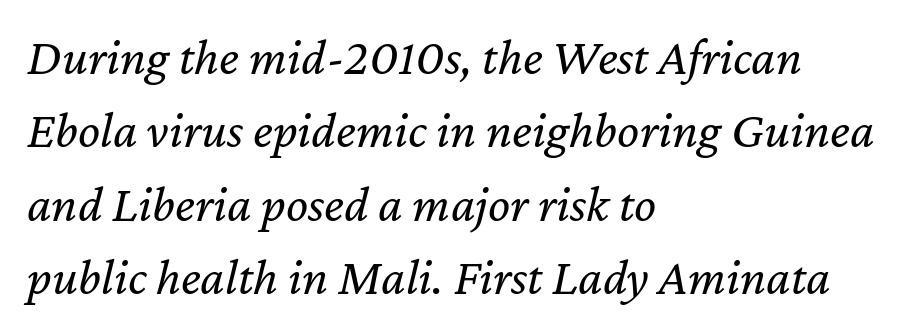
The image shows 52 px regular-weight type, italic (leaning right); set left-aligned, normal line spacing (1.41x), normal letter spacing, not underlined; low stroke contrast and a medium x-height.
